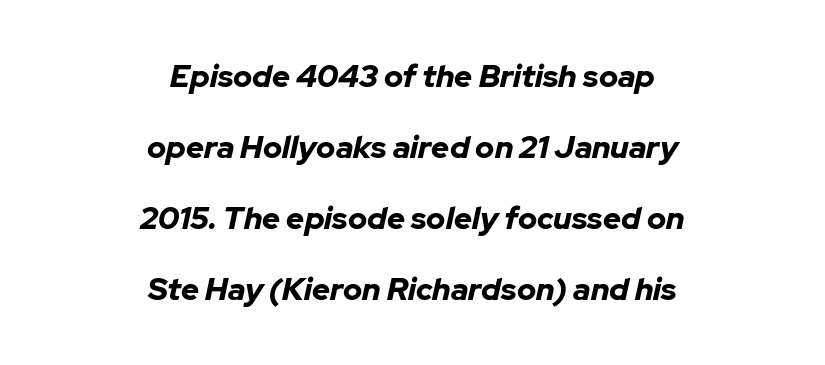
The image shows 31 px bold type, italic (leaning right); set centered, loose line spacing (2.29x), normal letter spacing, not underlined; low stroke contrast and a medium x-height.
